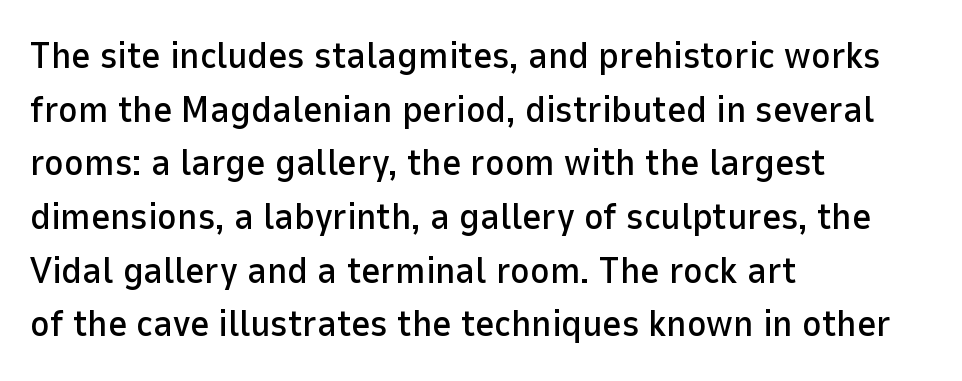
Q: Is the text italic (slanted)? A: No, it is upright.
Q: Is the typeface a serif or a sans-serif typeface? A: Sans-serif.
Q: Is the text underlined? A: No.
Q: How is the paragraph aligned? A: Left-aligned.
Q: Is the spacing between letters normal or unusually wide? A: Normal.
Q: Is the spacing between lines tight, normal or loose? A: Normal.
Q: Width (condensed, normal, or wide)? A: Normal.
Q: Stroke contrast? A: Low.
Q: x-height? A: Medium.
Q: Monospaced? A: No.
